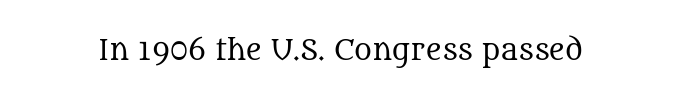
Q: Is the text bold? A: No.
Q: Is the text italic (slanted)? A: No, it is upright.
Q: Is the text underlined? A: No.
Q: Is the spacing between letters normal or unusually wide? A: Normal.
